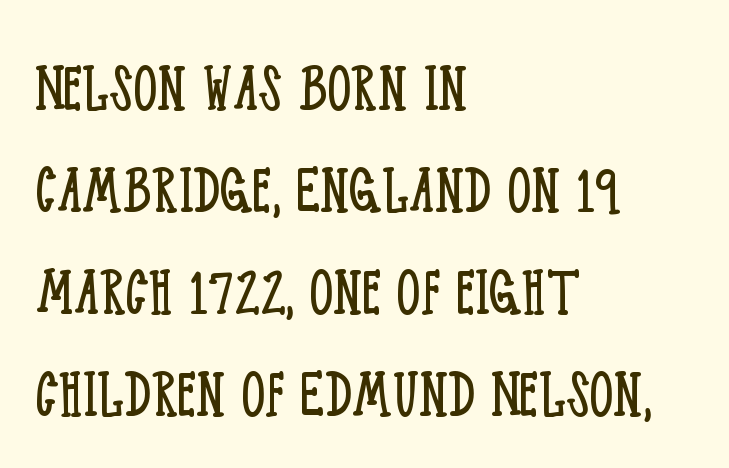
The image shows 75 px light, condensed serif type, upright; set left-aligned, normal line spacing (1.36x), normal letter spacing, not underlined; low stroke contrast and a large x-height.
